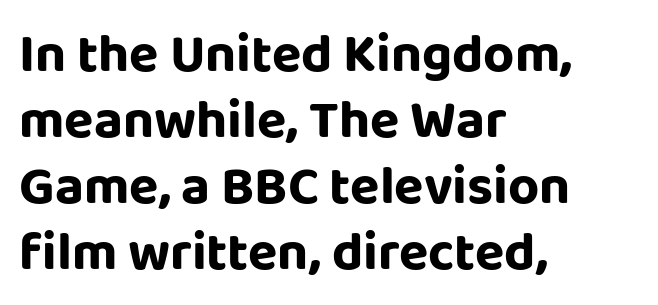
{"serif": "no", "italic": "no", "width": "normal", "stroke_contrast": "low", "x_height": "large", "monospaced": "no", "underline": "no", "align": "left", "line_spacing_ratio": 1.22, "letter_spacing": "normal", "letter_spacing_em": 0.0, "glyph_px": 54}
